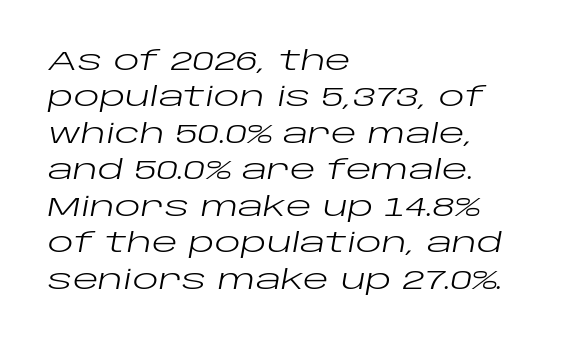
The rendering keeps characters at their native spacing. Heaviness? Minimal to ordinary, like unemphasized prose. Students, observe: this is what conventionally led text looks like. There's an unmistakable incline to the writing here. Horizontally, the lines are justified to the leading edge only. Has an underline been added? It has not.
